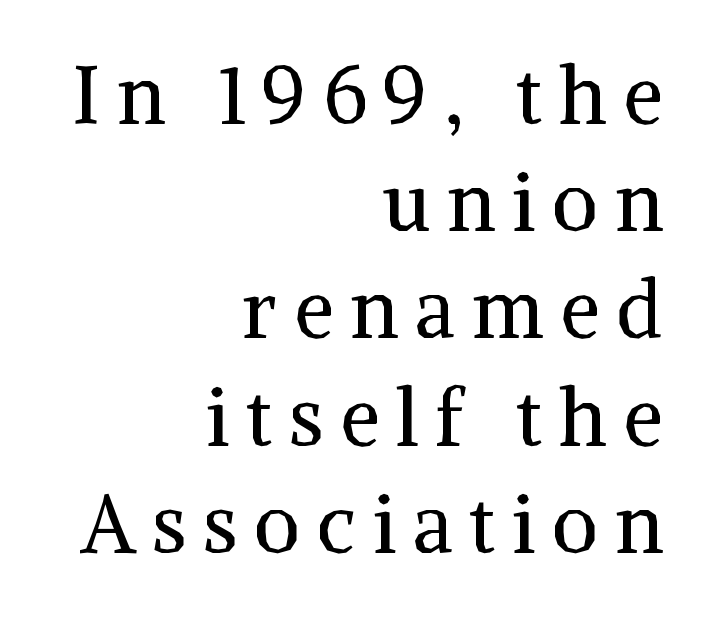
In terms of letterspacing, this is a distinctly airy, spread setting. Is there much room between lines? A standard amount, neither cramped nor airy. The string is rendered with underlining switched off. Serif or sans? Serif — the stroke terminals have little feet.
